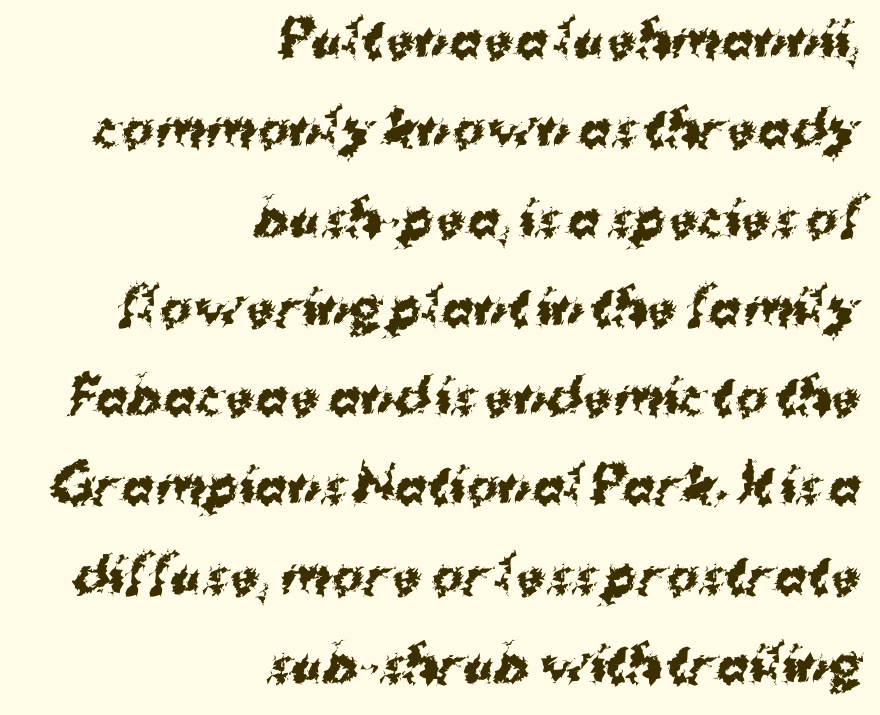
The image shows 48 px bold sans-serif type; set right-aligned, line spacing 1.86x, normal letter spacing, not underlined; medium stroke contrast and a medium x-height.
